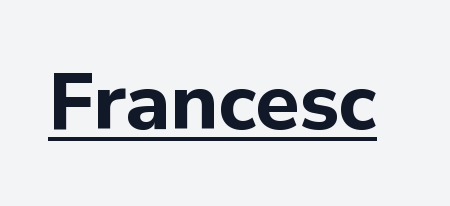
The image shows 80 px bold sans-serif type, upright; set normal letter spacing, underlined; low stroke contrast and a medium x-height.
